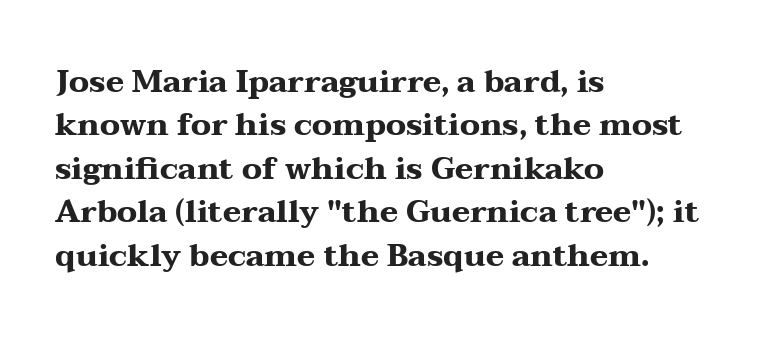
{"serif": "yes", "italic": "no", "bold": "yes", "weight": "heavy", "width": "wide", "stroke_contrast": "medium", "x_height": "medium", "monospaced": "no", "underline": "no", "align": "left", "line_spacing": "normal", "line_spacing_ratio": 1.4, "letter_spacing": "normal", "letter_spacing_em": 0.0, "glyph_px": 31}
